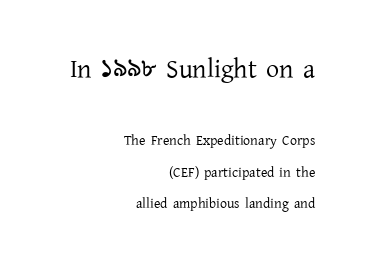
{"italic": "no", "bold": "no", "underline": "no", "align": "right", "line_spacing": "loose", "line_spacing_ratio": 2.27, "letter_spacing": "normal", "letter_spacing_em": 0.0, "larger_block": "first", "size_ratio": 1.86, "glyph_px": 26}
